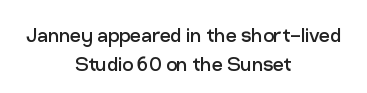
The image shows 24 px text type, upright; set centered, line spacing 1.19x, normal letter spacing, not underlined.
